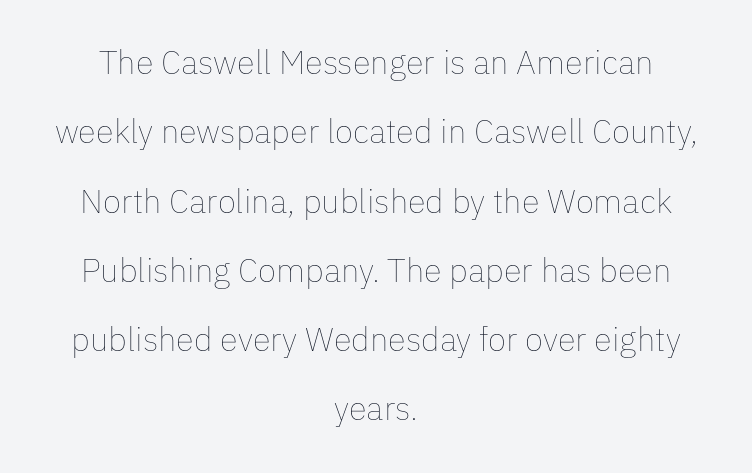
{"italic": "no", "bold": "no", "weight": "thin", "width": "normal", "stroke_contrast": "low", "x_height": "medium", "monospaced": "no", "underline": "no", "align": "center", "line_spacing": "loose", "line_spacing_ratio": 2.1, "letter_spacing": "normal", "letter_spacing_em": 0.0, "glyph_px": 33}
